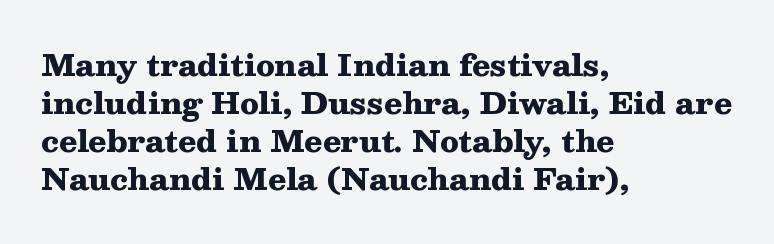
The image shows 30 px heavy, wide serif type, upright; set left-aligned, normal line spacing (1.27x), normal letter spacing, not underlined; medium stroke contrast and a medium x-height.
